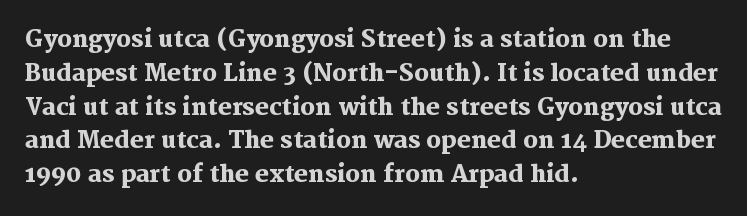
{"italic": "no", "bold": "yes", "underline": "no", "align": "left", "line_spacing": "normal", "line_spacing_ratio": 1.47, "letter_spacing": "normal", "letter_spacing_em": 0.0, "glyph_px": 23}
